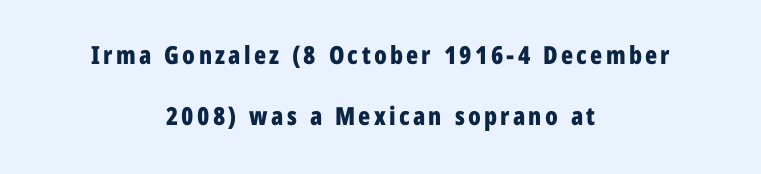
The image shows 25 px bold type, upright; set centered, loose line spacing (2.46x), not underlined.
